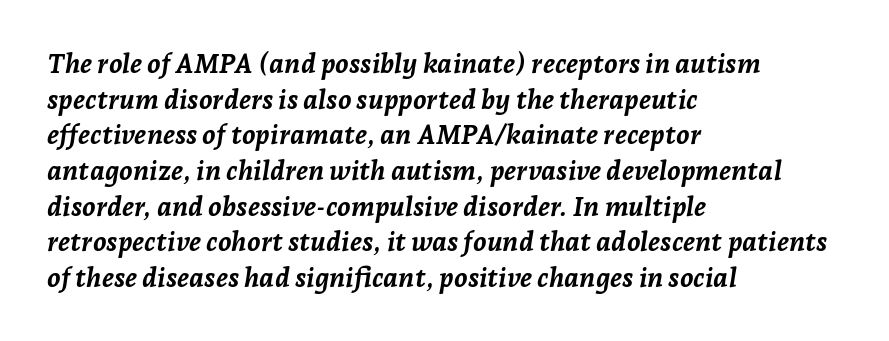
The image shows 27 px bold type, italic (leaning right); set left-aligned, normal line spacing (1.32x), normal letter spacing, not underlined.
